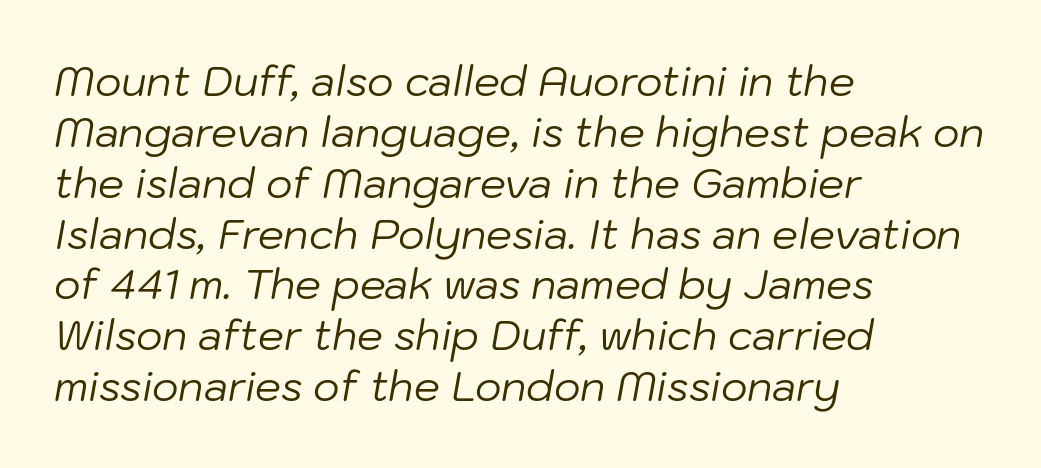
The face used here is rendered with its standard letterfit. The font is comparable to plain body text, perhaps lighter. Italic: yes, the glyphs are oblique. The passage shown is not underscored anywhere. You could not count columns in this text — the font is proportionally spaced. If you drew a ruler down the left edge, every line would touch it.
